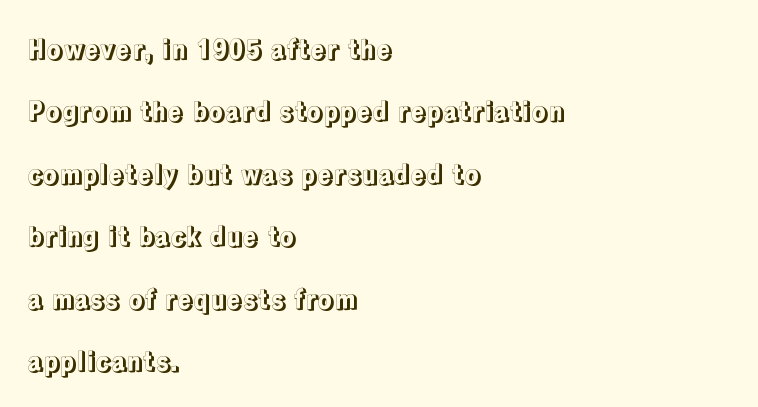
{"italic": "no", "underline": "no", "align": "left", "line_spacing": "loose", "line_spacing_ratio": 2.4, "letter_spacing": "normal", "letter_spacing_em": 0.0, "glyph_px": 26}
